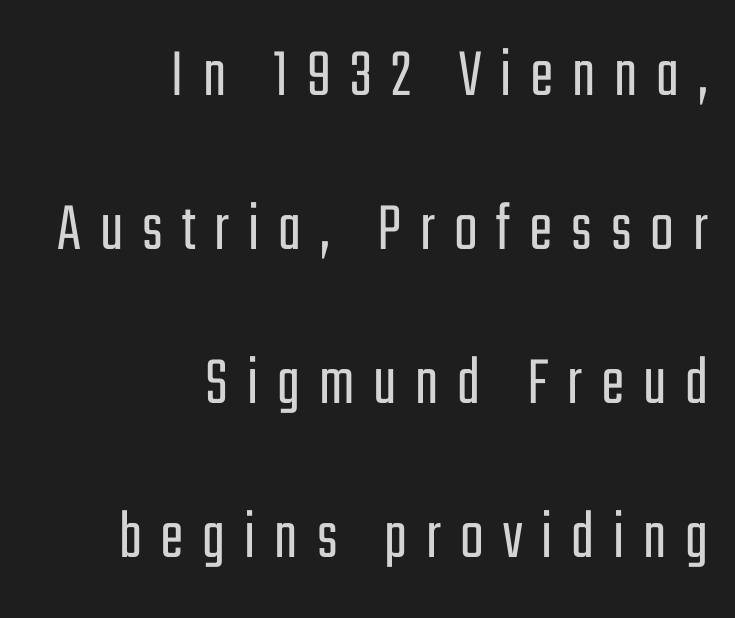
Casual observation: everything's shoved over to the right. The rendering uses natural spacing where letterforms have individual widths. Is the letter spacing exaggerated? Yes — the characters are pushed far apart. Lines of text with bare space underneath.
